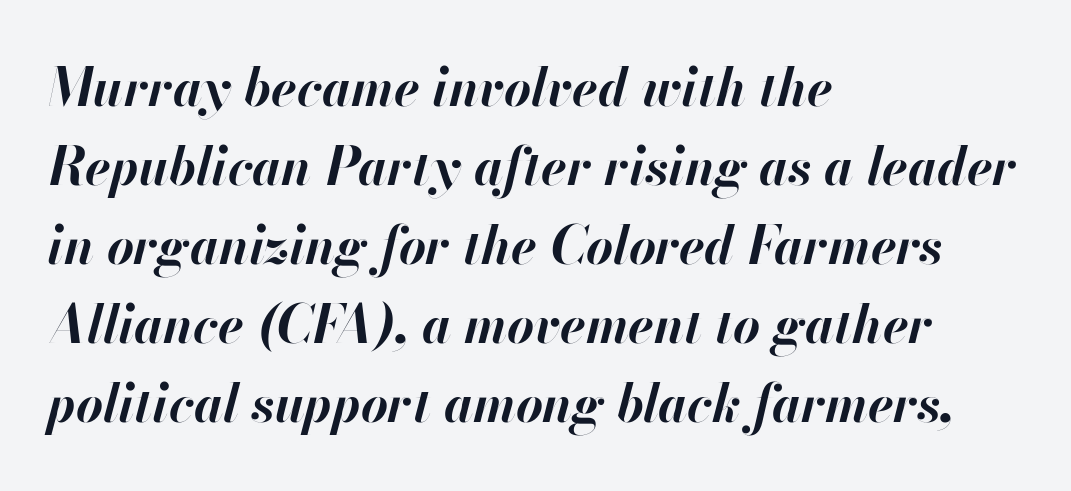
{"italic": "yes", "lean": "right", "slant_degrees": 13, "bold": "yes", "weight": "bold", "width": "normal", "stroke_contrast": "high", "x_height": "small", "monospaced": "no", "underline": "no", "align": "left", "line_spacing": "normal", "line_spacing_ratio": 1.52, "letter_spacing": "normal", "letter_spacing_em": 0.0, "glyph_px": 52}
